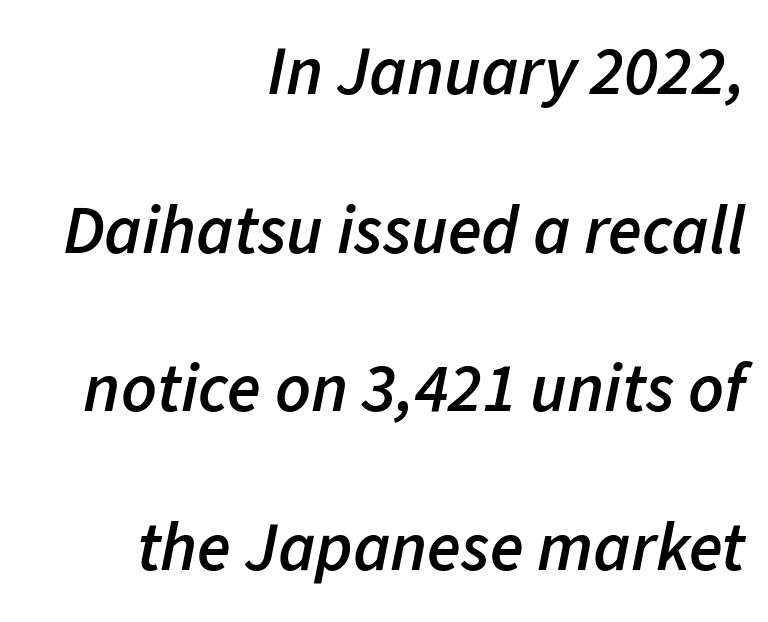
{"italic": "yes", "lean": "right", "slant_degrees": 11, "bold": "semi", "weight": "semibold", "width": "normal", "stroke_contrast": "low", "x_height": "medium", "monospaced": "no", "underline": "no", "align": "right", "line_spacing": "loose", "line_spacing_ratio": 2.3, "letter_spacing": "normal", "letter_spacing_em": 0.0, "glyph_px": 69}
